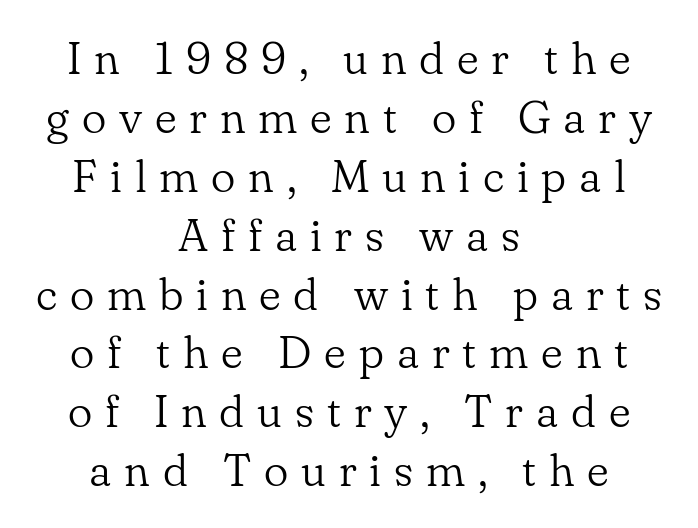
{"serif": "yes", "italic": "no", "bold": "no", "weight": "light", "width": "normal", "stroke_contrast": "low", "x_height": "small", "monospaced": "no", "underline": "no", "align": "center", "line_spacing": "normal", "line_spacing_ratio": 1.28, "letter_spacing": "wide", "letter_spacing_em": 0.28, "glyph_px": 46}
